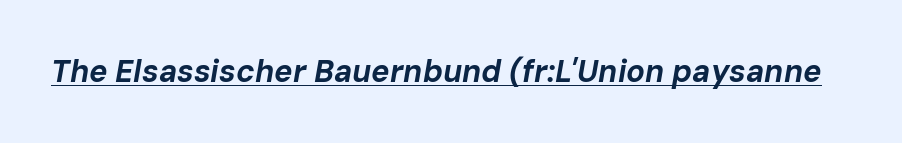
The image shows 31 px bold type, italic (leaning right); set normal letter spacing, underlined; low stroke contrast and a medium x-height.
